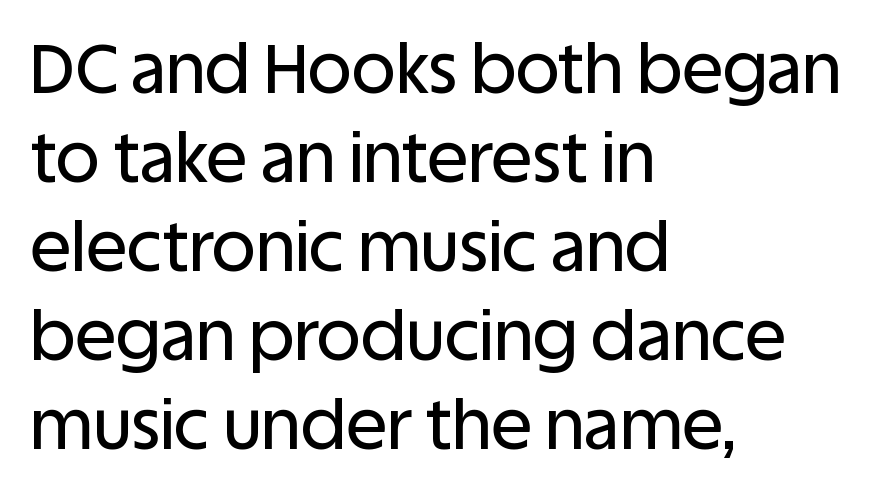
{"serif": "no", "italic": "no", "width": "normal", "stroke_contrast": "low", "x_height": "large", "monospaced": "no", "underline": "no", "align": "left", "line_spacing": "normal", "line_spacing_ratio": 1.31, "letter_spacing": "normal", "letter_spacing_em": 0.0, "glyph_px": 68}
